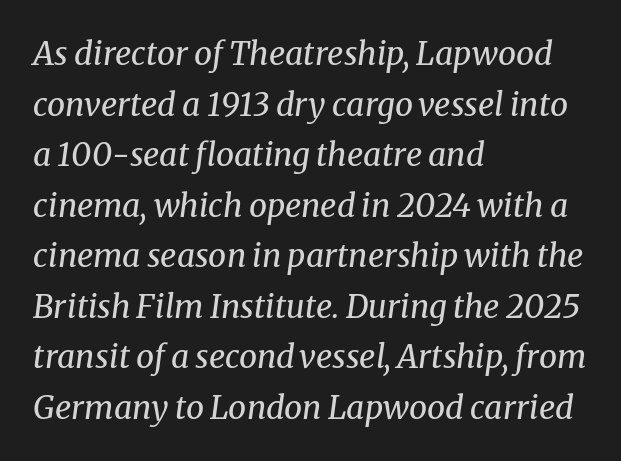
Descenders hang freely into open space. Bold? No — there's no thickening of the strokes. The text block is weighted toward the left margin, trailing off unevenly rightward. If you drew a line through each stem, it would be angled. Compared with typical paragraphs, the rows here are spaced about the same. Varying glyph widths throughout — classic text-font behaviour.
